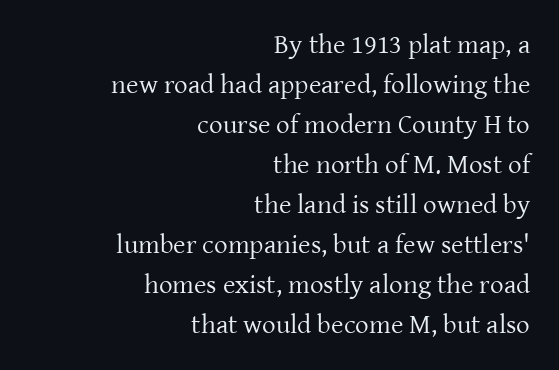
{"italic": "no", "bold": "no", "underline": "no", "align": "right", "line_spacing": "normal", "line_spacing_ratio": 1.48, "letter_spacing": "normal", "letter_spacing_em": 0.0, "glyph_px": 27}
